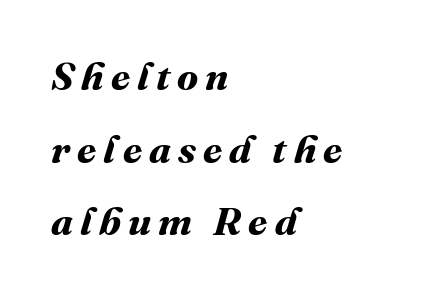
Proportional: the letters do not fall into vertical columns. The string is rendered with underlining switched off. This rendering uses left alignment, leaving the right contour irregular. What weight is shown? A full bold with thick strokes.
